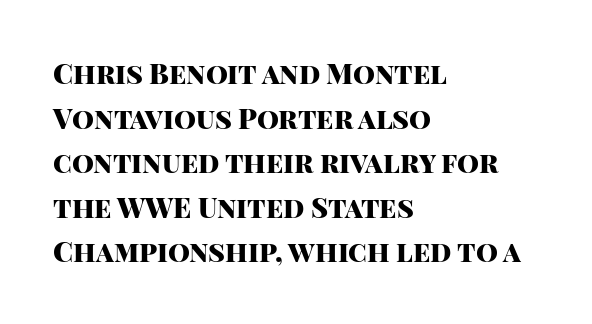
Q: Is the text bold? A: Yes.
Q: Is the text italic (slanted)? A: No, it is upright.
Q: Is the typeface a serif or a sans-serif typeface? A: Sans-serif.
Q: Is the text underlined? A: No.
Q: How is the paragraph aligned? A: Left-aligned.
Q: Is the spacing between letters normal or unusually wide? A: Normal.
Q: Is the spacing between lines tight, normal or loose? A: Normal.
Q: Width (condensed, normal, or wide)? A: Normal.
Q: Stroke contrast? A: High.
Q: x-height? A: Large.
Q: Monospaced? A: No.
